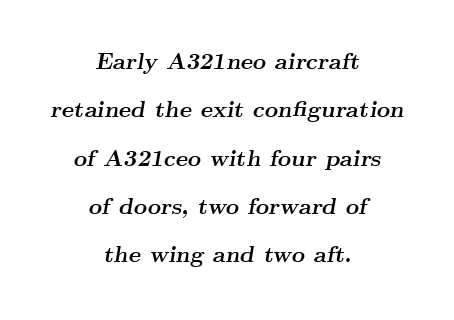
Q: Is the text bold? A: Yes.
Q: Is the text italic (slanted)? A: Yes, it leans right by about 9 degrees.
Q: Is the text underlined? A: No.
Q: How is the paragraph aligned? A: Centered.
Q: Is the spacing between letters normal or unusually wide? A: Normal.
Q: Is the spacing between lines tight, normal or loose? A: Loose.
